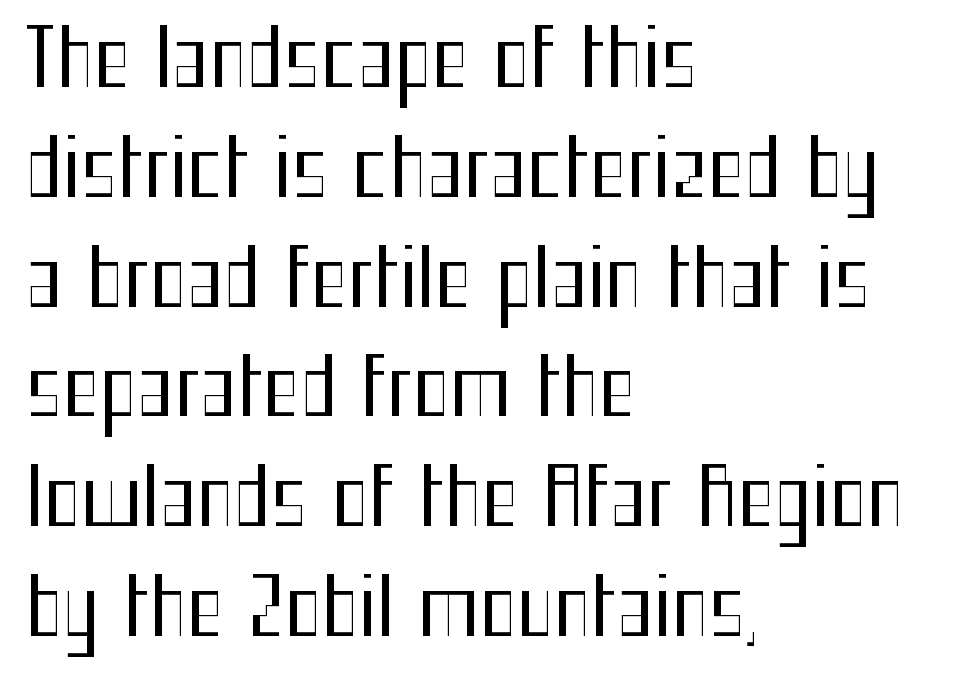
{"serif": "no", "italic": "no", "bold": "no", "weight": "regular", "width": "condensed", "stroke_contrast": "medium", "x_height": "medium", "monospaced": "no", "underline": "no", "align": "left", "line_spacing": "normal", "line_spacing_ratio": 1.39, "letter_spacing": "normal", "letter_spacing_em": 0.0, "glyph_px": 79}
